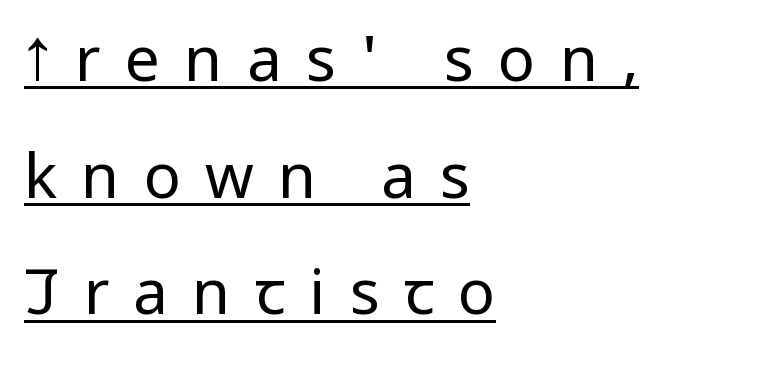
Glyph-to-glyph distance is far greater than everyday printed text. Every row of glyphs begins at an identical x-position on the left. A quiet, ordinary-to-light weight characterises the typeface. The axis of the letterforms is exactly vertical. Quick note: underline on.
